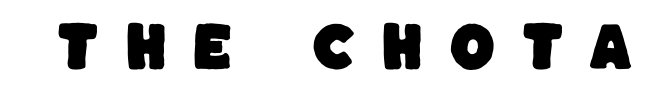
Underlining? Definitely not there. The text was rendered using a sans face with plain stroke endings. The rendering inserts visible extra space after every character. Looks like regular typesetting: each glyph gets only the width it needs.
